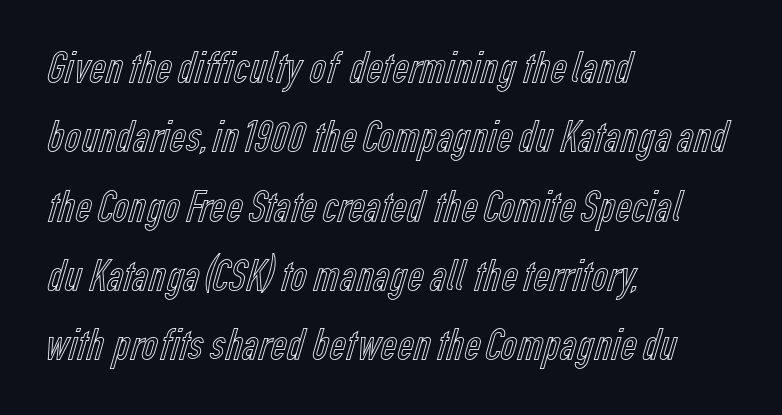
Q: Is the text italic (slanted)? A: Yes.
Q: Is the text underlined? A: No.
Q: How is the paragraph aligned? A: Left-aligned.
Q: Is the spacing between letters normal or unusually wide? A: Normal.
Q: Is the spacing between lines tight, normal or loose? A: Normal.
Q: Width (condensed, normal, or wide)? A: Condensed.
Q: x-height? A: Medium.
Q: Monospaced? A: No.
